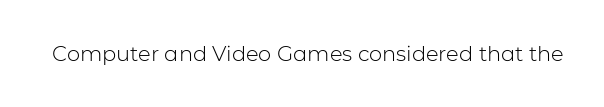
{"italic": "no", "bold": "no", "underline": "no", "letter_spacing": "normal", "letter_spacing_em": 0.0, "glyph_px": 21}
